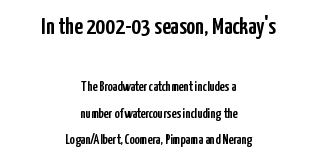
{"italic": "no", "underline": "no", "align": "center", "line_spacing_ratio": 1.88, "letter_spacing": "normal", "letter_spacing_em": 0.0, "larger_block": "first", "size_ratio": 1.71, "glyph_px": 24}
